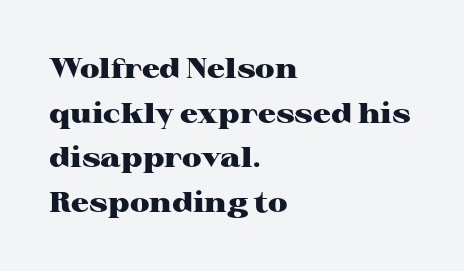
Q: Is the text bold? A: Yes.
Q: Is the text italic (slanted)? A: No, it is upright.
Q: Is the typeface a serif or a sans-serif typeface? A: Serif.
Q: Is the text underlined? A: No.
Q: How is the paragraph aligned? A: Left-aligned.
Q: Is the spacing between letters normal or unusually wide? A: Normal.
Q: Is the spacing between lines tight, normal or loose? A: Normal.
Q: Width (condensed, normal, or wide)? A: Wide.
Q: Stroke contrast? A: High.
Q: x-height? A: Medium.
Q: Monospaced? A: No.
